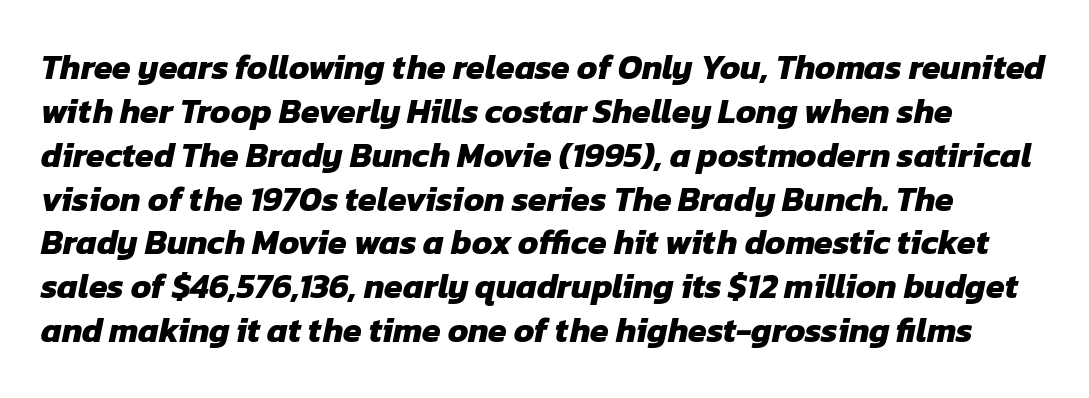
The image shows 34 px heavy sans-serif type; set normal line spacing (1.29x), normal letter spacing, not underlined; low stroke contrast and a medium x-height.
